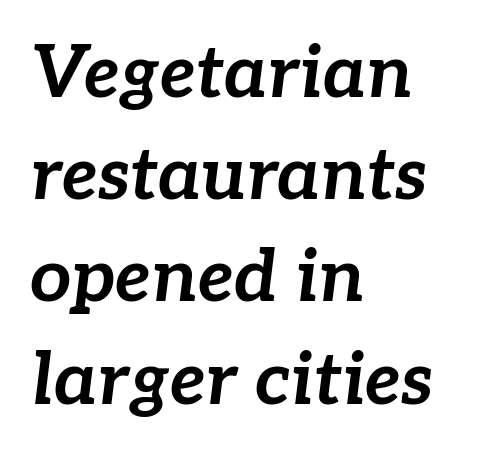
{"italic": "yes", "lean": "right", "slant_degrees": 7, "bold": "yes", "weight": "bold", "width": "normal", "stroke_contrast": "low", "x_height": "medium", "monospaced": "no", "underline": "no", "align": "left", "line_spacing": "normal", "line_spacing_ratio": 1.4, "letter_spacing": "normal", "letter_spacing_em": 0.0, "glyph_px": 73}
